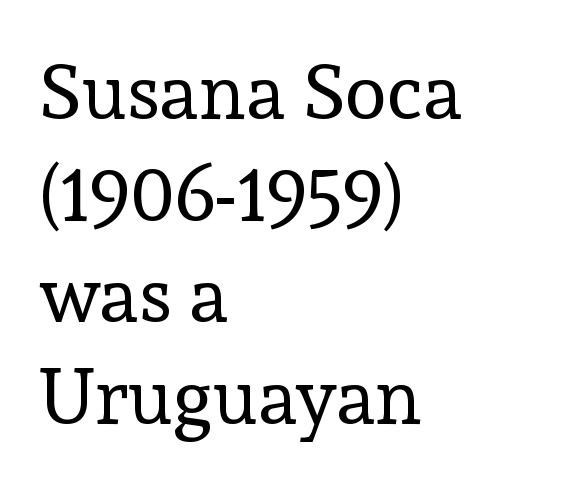
Honestly, the row spacing looks completely unremarkable. The face looks like a standard text weight, possibly lighter. What kind of face is this? One with serifs. The glyphs are unaccompanied by any horizontal stroke below them. Horizontal alignment here is leftward, the default for most running prose.
